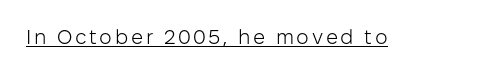
The image shows 20 px text type, upright; set underlined.
